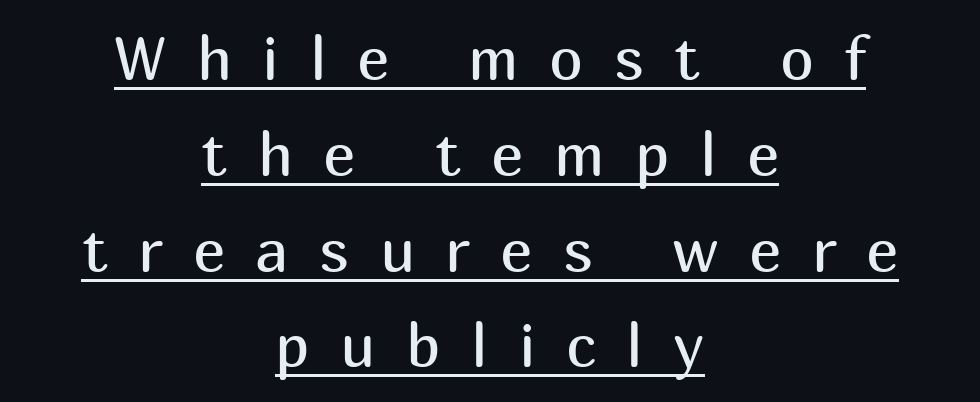
{"serif": "no", "italic": "no", "bold": "no", "weight": "regular", "width": "normal", "stroke_contrast": "medium", "x_height": "medium", "monospaced": "no", "underline": "yes", "align": "center", "line_spacing": "normal", "line_spacing_ratio": 1.57, "letter_spacing": "wide", "letter_spacing_em": 0.5, "glyph_px": 61}
